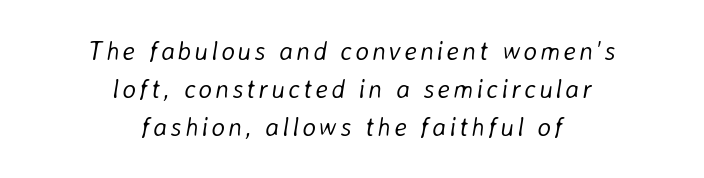
This sample is center-justified, so both line endings float freely. Is this a heavy cut? Hardly; it is regular or lighter. Decoration check: the copy has no underline. One glance says typical: line gaps are just what's usual. Designer's note — italics engaged.
